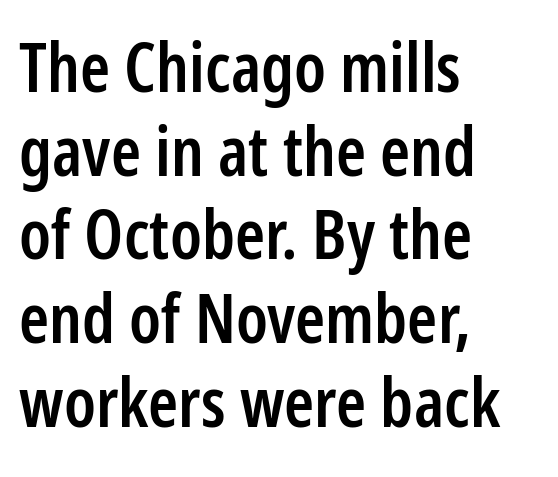
The face used here is rendered with its standard letterfit. Underline: absent. Firm but not heavy-handed strokes: this text is semibold. You could not count columns in this text — the font is proportionally spaced. Typeset ragged right — the left edge is the straight one. The font's upright variant was chosen for this text.
